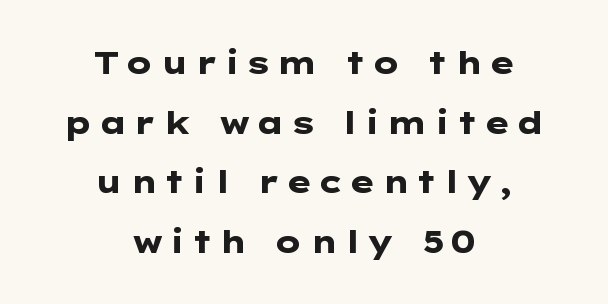
{"serif": "no", "italic": "no", "bold": "yes", "weight": "heavy", "width": "wide", "stroke_contrast": "low", "x_height": "medium", "underline": "no", "align": "center", "line_spacing": "loose", "line_spacing_ratio": 1.92, "glyph_px": 31}
